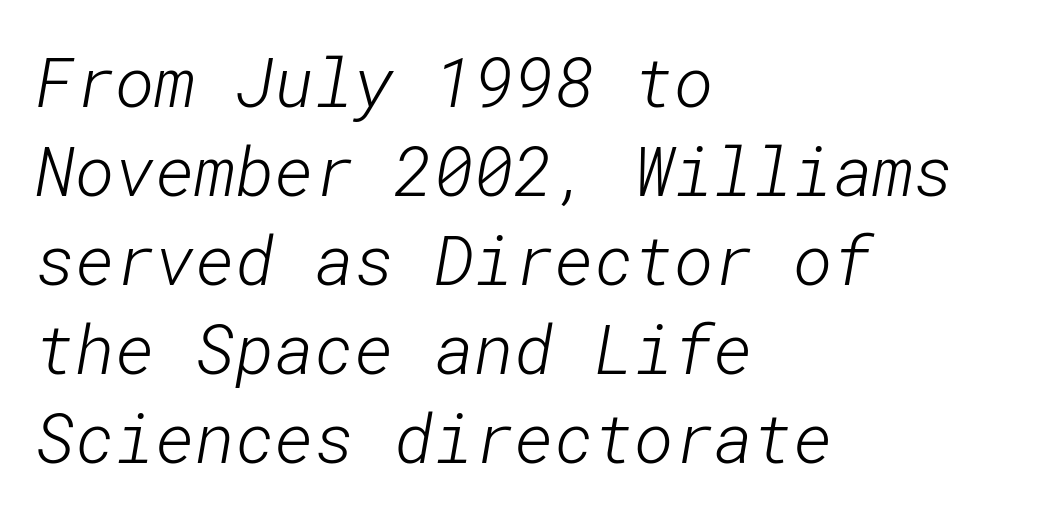
{"serif": "no", "bold": "no", "weight": "light", "width": "normal", "stroke_contrast": "low", "x_height": "medium", "underline": "no", "align": "left", "line_spacing": "normal", "line_spacing_ratio": 1.31, "letter_spacing": "normal", "letter_spacing_em": 0.0, "glyph_px": 68}
